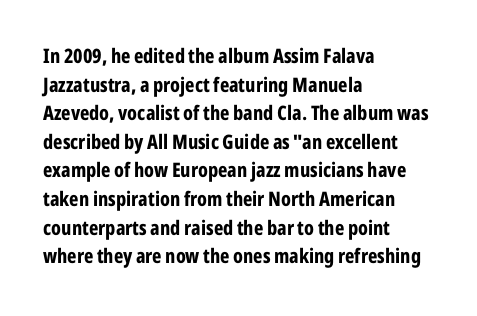
Q: Is the text bold? A: Yes.
Q: Is the text italic (slanted)? A: No, it is upright.
Q: Is the text underlined? A: No.
Q: How is the paragraph aligned? A: Left-aligned.
Q: Is the spacing between letters normal or unusually wide? A: Normal.
Q: Is the spacing between lines tight, normal or loose? A: Normal.
